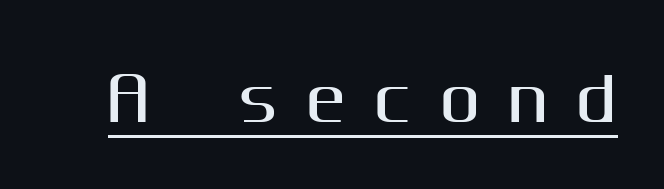
{"serif": "no", "italic": "no", "width": "normal", "stroke_contrast": "medium", "x_height": "medium", "monospaced": "no", "underline": "yes", "letter_spacing": "wide", "letter_spacing_em": 0.47, "glyph_px": 60}
